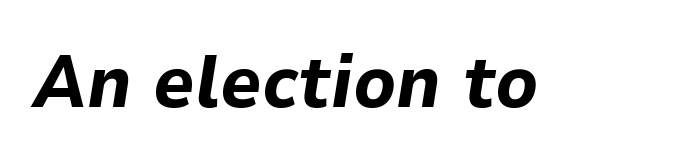
The face used here has the dense, thick strokes of a bold. Only glyphs here, with clear space below each row. Varying glyph widths throughout — classic text-font behaviour. Quick note: italic. The passage shown has conventional tracking throughout.
